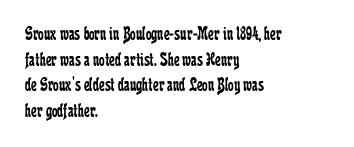
Q: Is the text bold? A: No.
Q: Is the text italic (slanted)? A: No, it is upright.
Q: Is the text underlined? A: No.
Q: How is the paragraph aligned? A: Left-aligned.
Q: Is the spacing between letters normal or unusually wide? A: Normal.
Q: Is the spacing between lines tight, normal or loose? A: Normal.
